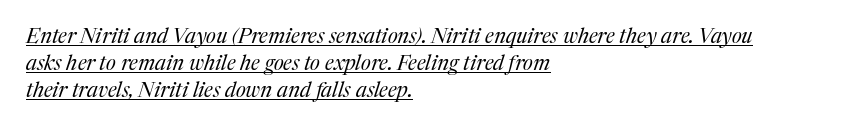
The image shows 21 px text type, italic (leaning right); set left-aligned, normal line spacing (1.29x), normal letter spacing, underlined.
